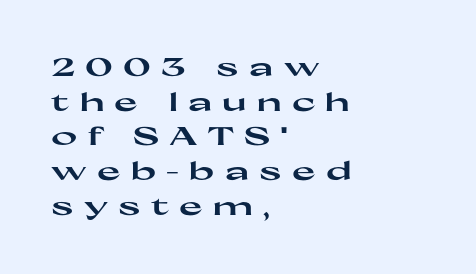
The image shows 25 px bold type, upright; set left-aligned, normal line spacing (1.39x), unusually wide letter spacing (+0.41 em), not underlined.
